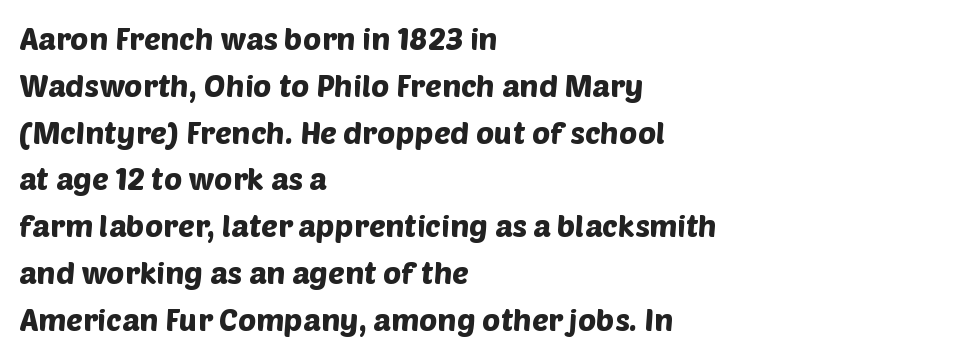
Q: Is the typeface a serif or a sans-serif typeface? A: Sans-serif.
Q: Is the text underlined? A: No.
Q: How is the paragraph aligned? A: Left-aligned.
Q: Is the spacing between letters normal or unusually wide? A: Normal.
Q: Is the spacing between lines tight, normal or loose? A: Normal.
Q: Width (condensed, normal, or wide)? A: Normal.
Q: Stroke contrast? A: Low.
Q: x-height? A: Large.
Q: Monospaced? A: No.
